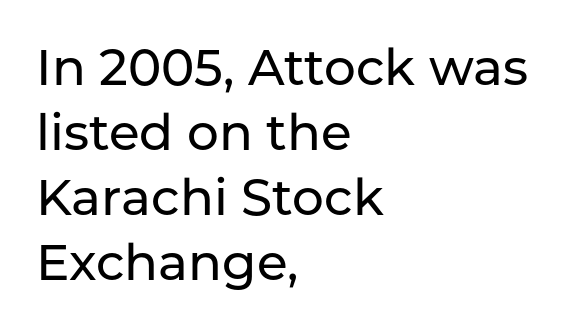
{"serif": "no", "italic": "no", "width": "normal", "stroke_contrast": "low", "x_height": "medium", "monospaced": "no", "underline": "no", "align": "left", "line_spacing": "normal", "line_spacing_ratio": 1.3, "letter_spacing": "normal", "letter_spacing_em": 0.0, "glyph_px": 50}
